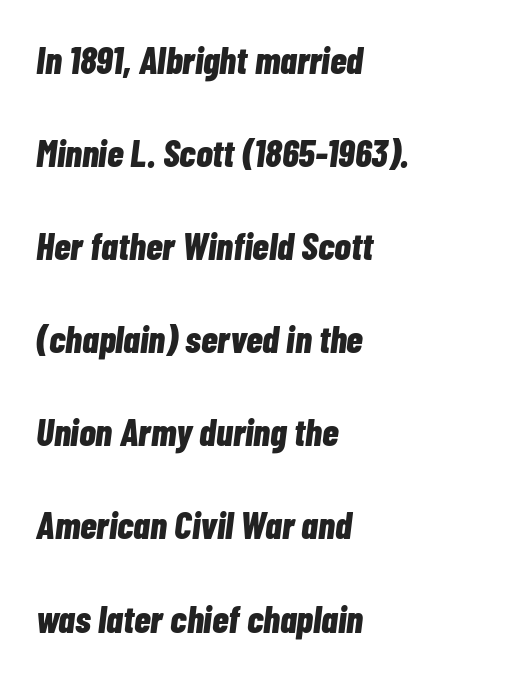
{"italic": "yes", "lean": "right", "slant_degrees": 7, "bold": "yes", "weight": "bold", "width": "condensed", "stroke_contrast": "low", "x_height": "medium", "monospaced": "no", "underline": "no", "align": "left", "line_spacing": "loose", "line_spacing_ratio": 2.45, "letter_spacing": "normal", "letter_spacing_em": 0.0, "glyph_px": 38}
